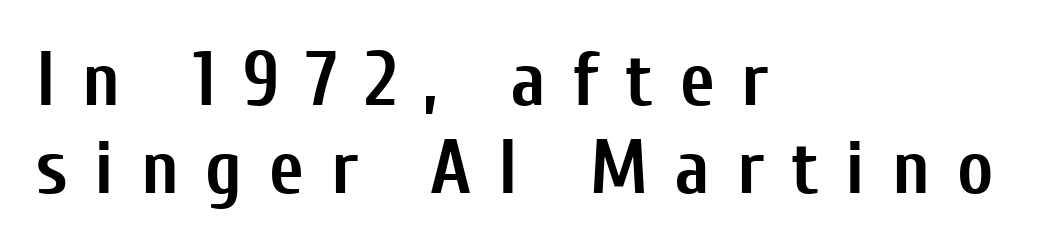
Unmarked baselines from the first word to the last. Layout note: lines flush left. You'd pick this weight for a headline — it's a proper bold. There is plenty of visible air inserted between adjacent glyphs. The glyphs in this specimen are sans serif. These lines are rendered in a variable-pitch font.
